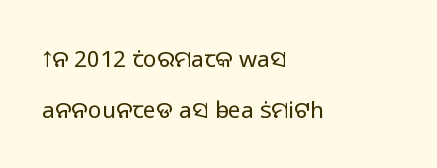
One glance says open: line gaps are wider than usual. Underline: absent. Compared with a typical body face, this is equally light or lighter still. The rag falls on the right side of this text block. This is the regular roman posture of the typeface. Students, note that the glyphs here touch the page at normal intervals.
